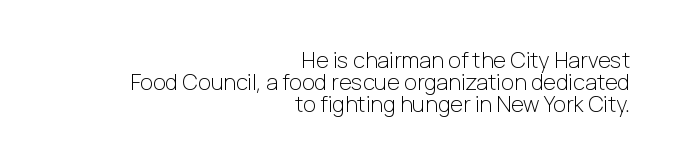
The image shows 22 px text type, upright; set right-aligned, tight line spacing (0.99x), normal letter spacing, not underlined.
